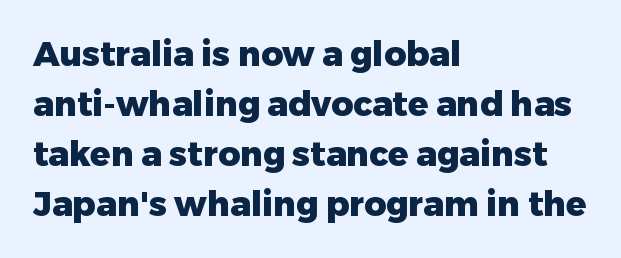
The image shows 34 px heavy sans-serif type, upright; set left-aligned, normal line spacing (1.47x), normal letter spacing, not underlined; low stroke contrast and a medium x-height.
